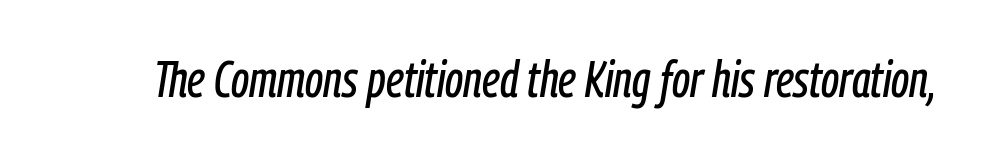
{"italic": "yes", "lean": "right", "slant_degrees": 9, "width": "condensed", "stroke_contrast": "low", "x_height": "medium", "monospaced": "no", "underline": "no", "letter_spacing": "normal", "letter_spacing_em": 0.0, "glyph_px": 51}
